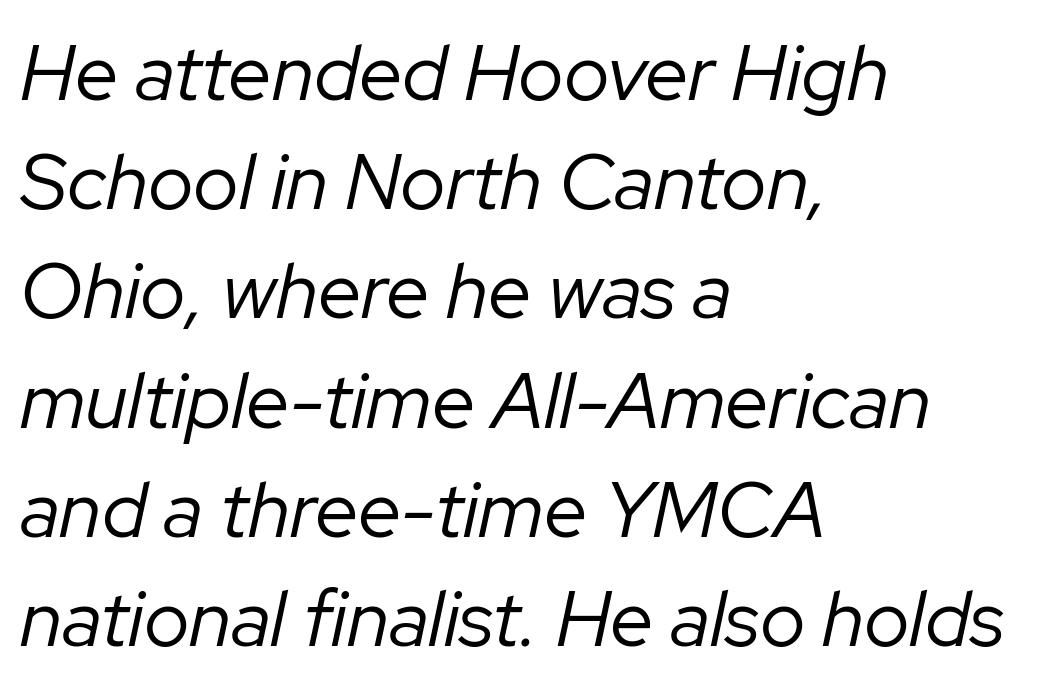
The image shows 78 px regular-weight type, italic (leaning right); set left-aligned, normal line spacing (1.4x), normal letter spacing, not underlined; low stroke contrast and a medium x-height.
